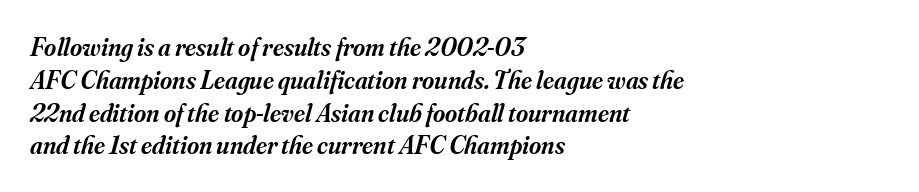
Students, observe: this is what conventionally led text looks like. The text block is weighted toward the left margin, trailing off unevenly rightward. Letter spacing: default. The characters look somewhat weighty, a semibold short of true bold. Each row of text sits above clean, open space. In terms of posture, this sample is oblique.
